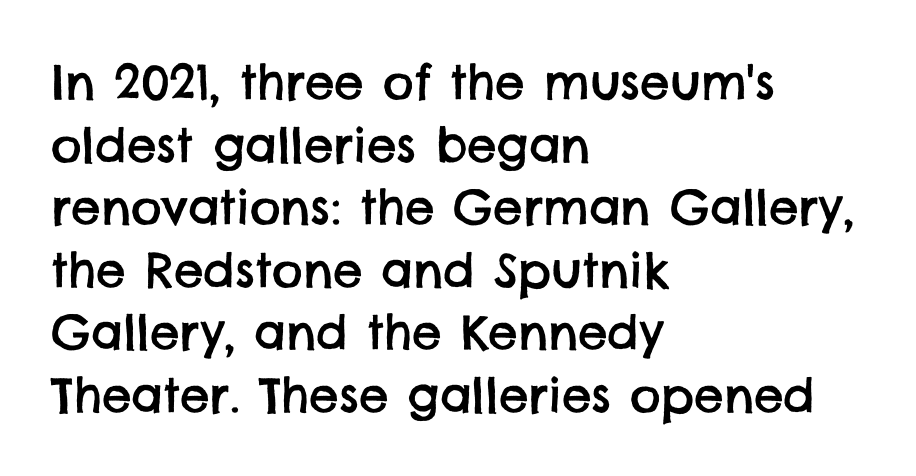
Here the designer chose a conventional face with non-uniform glyph widths. The typesetter chose a ragged-right arrangement here. Clear beneath every line of the passage. The rendering shows plain stroke endings on the letterforms — a sans-serif design. The space between consecutive lines is moderate. Tracking value appears to be zero — textbook default spacing.
